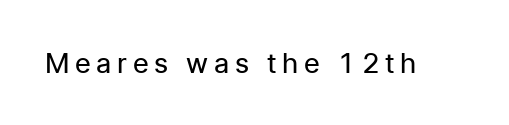
Observe the absence of serifs on each vertical stroke in this sample. Descender tails drop into unmarked territory. Short note: letters widely spaced. Weight class: somewhere from thin through regular.
